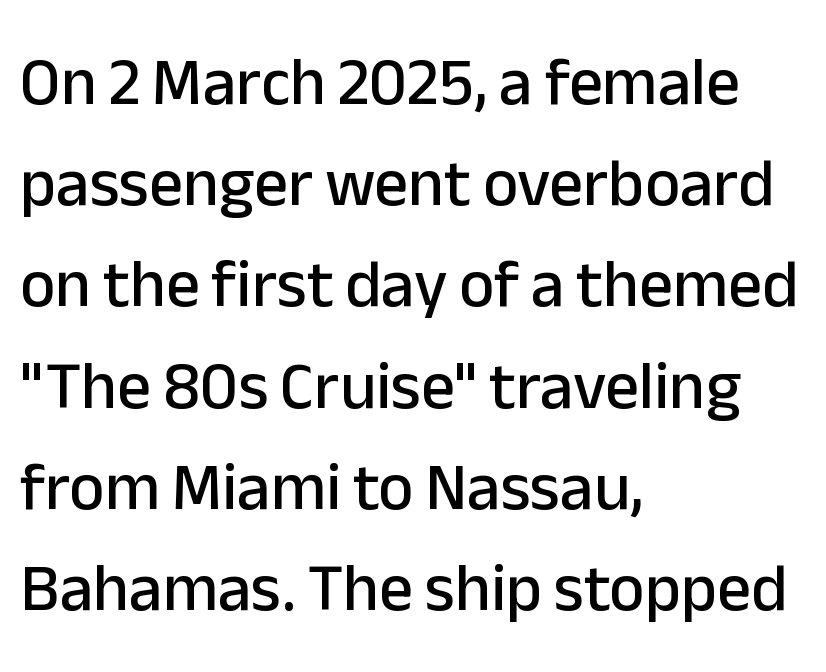
Normally led — the rows are evenly, conventionally spaced. A typesetter would label this face a sans. The strip under each line holds only bare page. Is this a fixed-width face? No — the glyphs have proportional, varying widths. Ascenders rise straight up at ninety degrees. Typeset ragged right — the left edge is the straight one.
